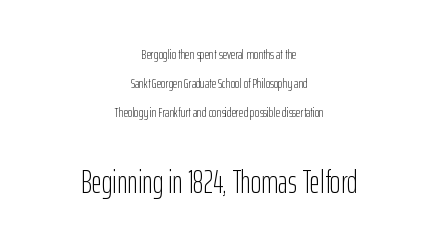
Think of a printed novel: that variable character pitch is what you see here. Bigger letters appear in the bottom chunk; the top chunk is reduced. Posture: upright roman. Notice how the passage keeps no hard edge, just a central spine.
